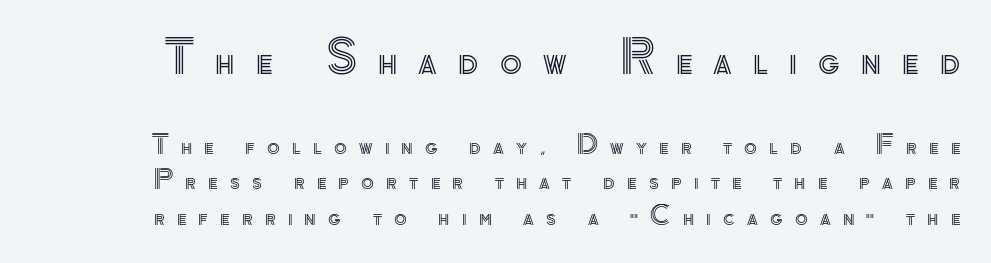
The image shows 45 px text type, upright; set normal line spacing (1.37x), unusually wide letter spacing (+0.47 em), not underlined; the first (top) block is 1.73x larger; a small x-height.
